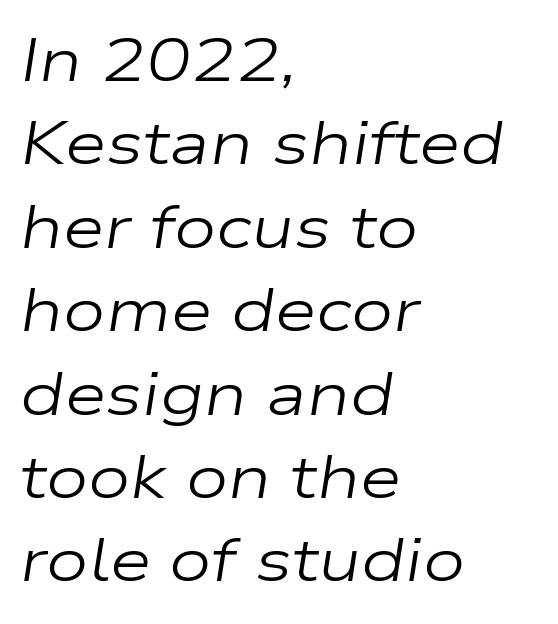
The image shows 60 px regular-weight, wide type, italic (leaning right); set left-aligned, normal line spacing (1.39x), normal letter spacing, not underlined; low stroke contrast and a medium x-height.
